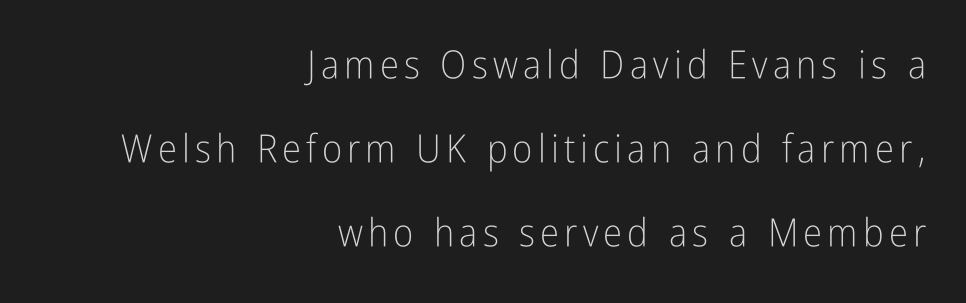
Casual observation: everything's shoved over to the right. Notice how the stems are strictly vertical — no italics here. Is this a fixed-width face? No — the glyphs have proportional, varying widths. Words float on clear page, feet unadorned. The cut favours lightness, reaching ordinary text weight at its darkest.
